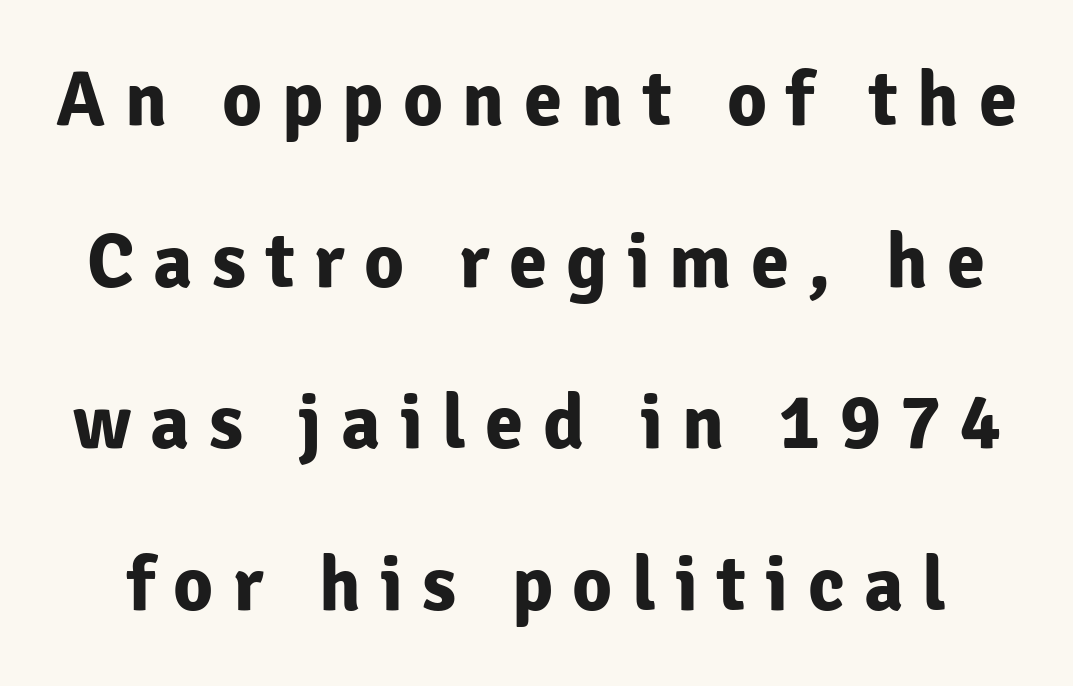
{"serif": "no", "italic": "no", "bold": "yes", "weight": "bold", "width": "normal", "stroke_contrast": "low", "x_height": "medium", "monospaced": "no", "underline": "no", "line_spacing": "loose", "line_spacing_ratio": 2.1, "letter_spacing": "wide", "letter_spacing_em": 0.25, "glyph_px": 77}
